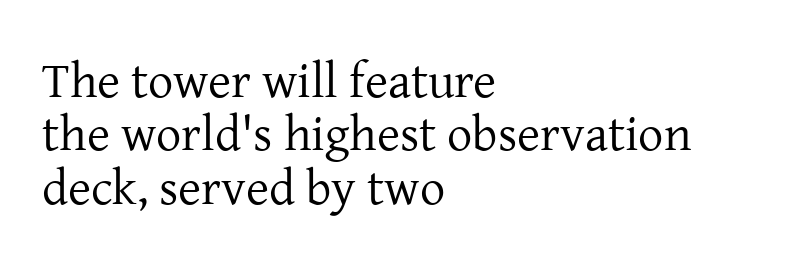
{"serif": "yes", "italic": "no", "bold": "no", "weight": "regular", "width": "normal", "stroke_contrast": "low", "x_height": "medium", "monospaced": "no", "underline": "no", "align": "left", "line_spacing": "tight", "line_spacing_ratio": 1.07, "letter_spacing": "normal", "letter_spacing_em": 0.0, "glyph_px": 50}
